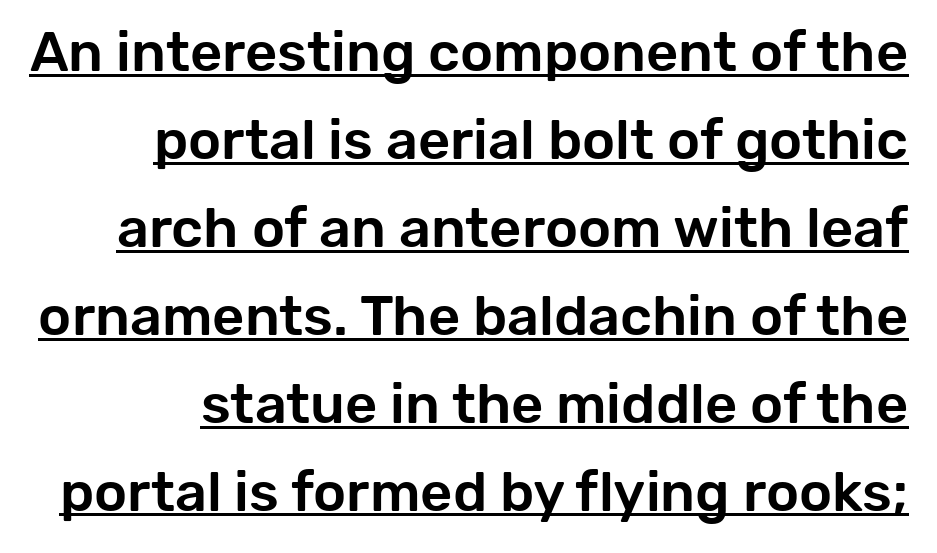
Q: Is the text italic (slanted)? A: No, it is upright.
Q: Is the typeface a serif or a sans-serif typeface? A: Sans-serif.
Q: Is the text underlined? A: Yes.
Q: Is the spacing between letters normal or unusually wide? A: Normal.
Q: Is the spacing between lines tight, normal or loose? A: Normal.
Q: Width (condensed, normal, or wide)? A: Normal.
Q: Stroke contrast? A: Low.
Q: x-height? A: Medium.
Q: Monospaced? A: No.
